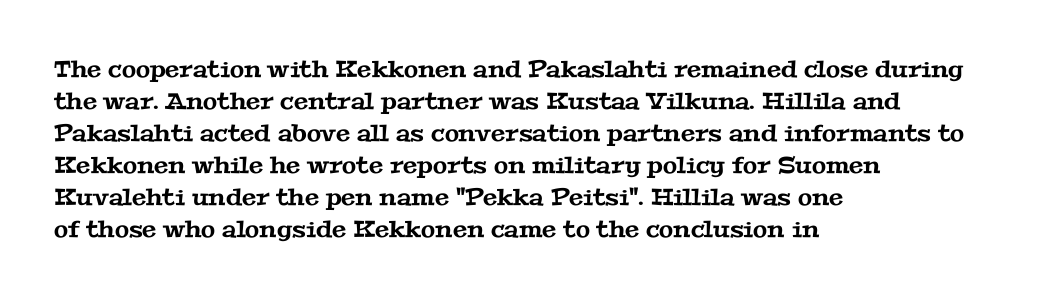
The image shows 23 px text type; set left-aligned, normal line spacing (1.39x), normal letter spacing, not underlined.
